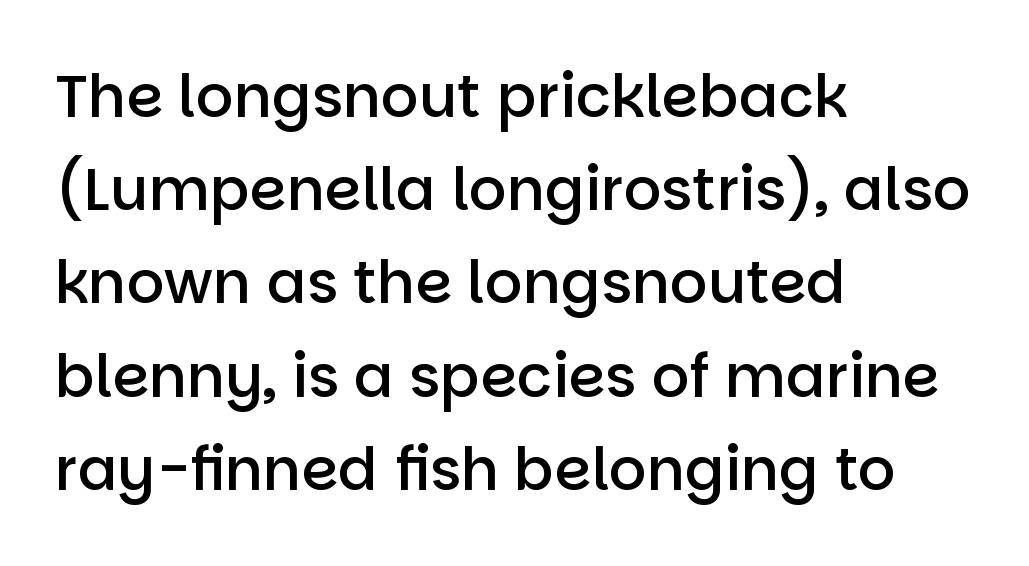
Bold? Not quite — semibold, heavier than regular but stopping short. The rendering uses a moderate line-height, typical for paragraphs. Honestly, the letter spacing is just normal — you wouldn't notice it. Tall strokes in this sample are plumb rather than angled. Only glyphs here, with clear space below each row.
